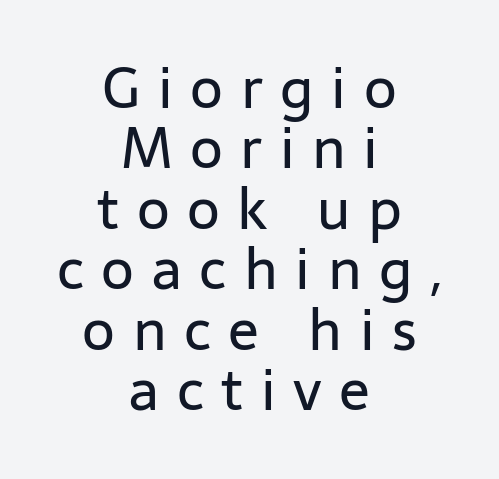
{"serif": "no", "italic": "no", "bold": "no", "weight": "regular", "width": "normal", "stroke_contrast": "low", "x_height": "medium", "monospaced": "no", "underline": "no", "align": "center", "line_spacing": "tight", "line_spacing_ratio": 1.06, "letter_spacing": "wide", "letter_spacing_em": 0.31, "glyph_px": 57}
